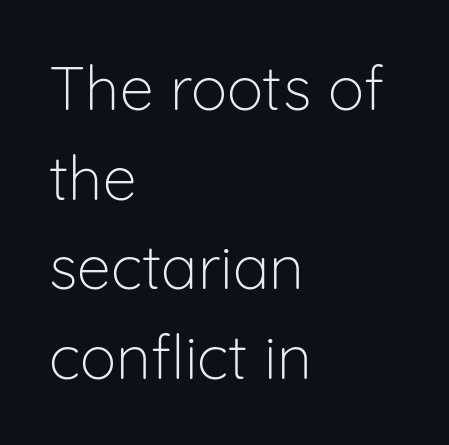
Q: Is the text bold? A: No.
Q: Is the text italic (slanted)? A: No, it is upright.
Q: Is the typeface a serif or a sans-serif typeface? A: Sans-serif.
Q: Is the text underlined? A: No.
Q: How is the paragraph aligned? A: Left-aligned.
Q: Is the spacing between letters normal or unusually wide? A: Normal.
Q: Is the spacing between lines tight, normal or loose? A: Normal.
Q: Width (condensed, normal, or wide)? A: Normal.
Q: Stroke contrast? A: Low.
Q: x-height? A: Medium.
Q: Monospaced? A: No.
